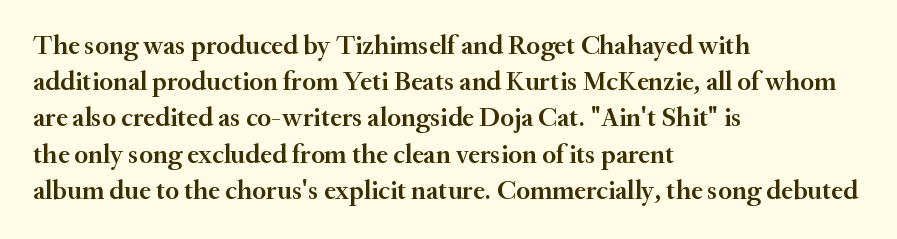
The image shows 27 px text type, upright; set left-aligned, normal line spacing (1.34x), normal letter spacing, not underlined.
